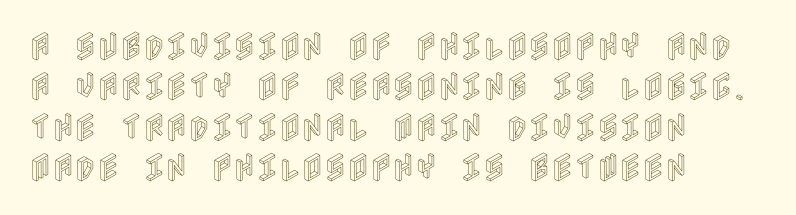
Glance below the letters and you will spot only blank space. A classic flush-left, rag-right setting is used for this passage. Short note: letters normally spaced. Nope, not italic — everything's standing straight. Regular leading.
